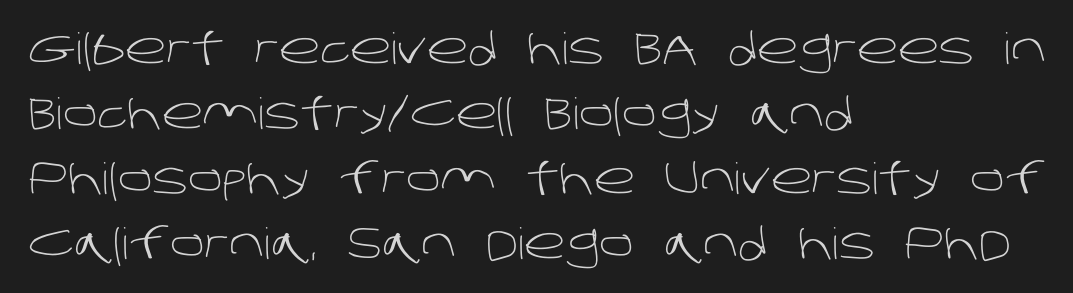
The image shows 43 px light sans-serif type; set left-aligned, normal line spacing (1.51x), normal letter spacing, not underlined; low stroke contrast and a large x-height.
